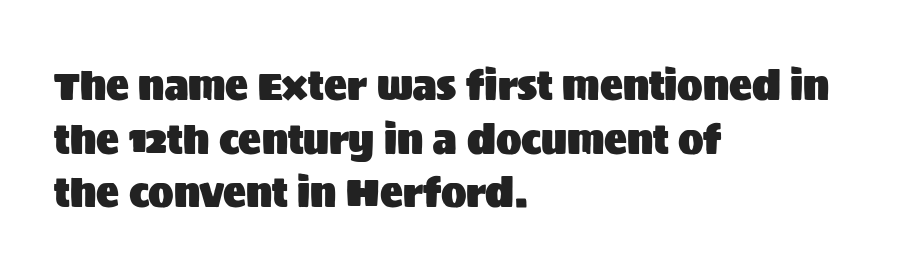
Q: Is the text italic (slanted)? A: No, it is upright.
Q: Is the typeface a serif or a sans-serif typeface? A: Sans-serif.
Q: Is the text underlined? A: No.
Q: How is the paragraph aligned? A: Left-aligned.
Q: Is the spacing between letters normal or unusually wide? A: Normal.
Q: Is the spacing between lines tight, normal or loose? A: Normal.
Q: Width (condensed, normal, or wide)? A: Normal.
Q: Stroke contrast? A: Medium.
Q: x-height? A: Large.
Q: Monospaced? A: No.
